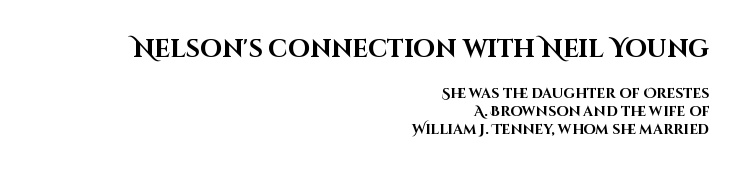
Is there any slant? The stems are plumb. This rendering uses right alignment, leaving the left contour irregular. Size hierarchy here favors the leading block over the trailing one. Letters rest on an invisible, unmarked baseline. Its strokes are broad and dark, the hallmark of bold type. In terms of letterspacing, this is plain default setting.
